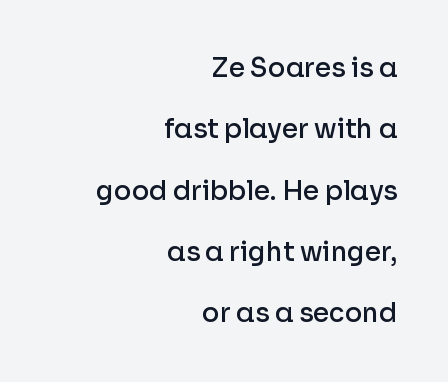
Q: Is the text bold? A: Semi-bold.
Q: Is the text italic (slanted)? A: No, it is upright.
Q: Is the text underlined? A: No.
Q: How is the paragraph aligned? A: Right-aligned.
Q: Is the spacing between letters normal or unusually wide? A: Normal.
Q: Is the spacing between lines tight, normal or loose? A: Loose.
